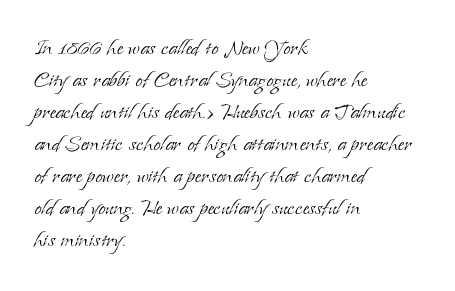
{"bold": "no", "underline": "no", "align": "left", "line_spacing_ratio": 1.23, "letter_spacing": "normal", "letter_spacing_em": 0.0, "glyph_px": 26}
